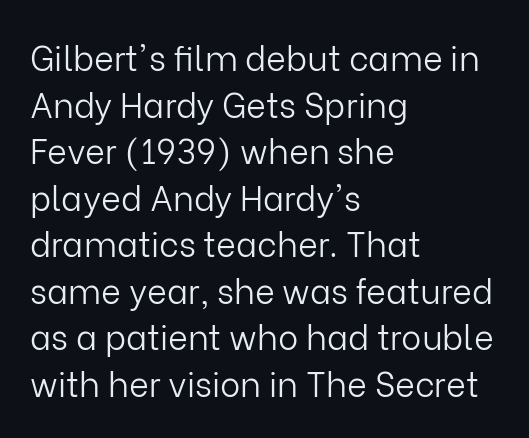
{"serif": "no", "italic": "no", "bold": "no", "weight": "light", "width": "normal", "stroke_contrast": "low", "x_height": "medium", "monospaced": "no", "underline": "no", "align": "left", "line_spacing": "normal", "line_spacing_ratio": 1.37, "letter_spacing": "normal", "letter_spacing_em": 0.0, "glyph_px": 34}
